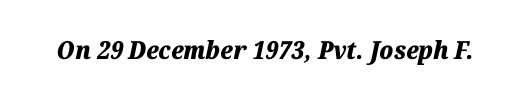
Q: Is the text bold? A: Yes.
Q: Is the text italic (slanted)? A: Yes, it leans right by about 12 degrees.
Q: Is the text underlined? A: No.
Q: Is the spacing between letters normal or unusually wide? A: Normal.
